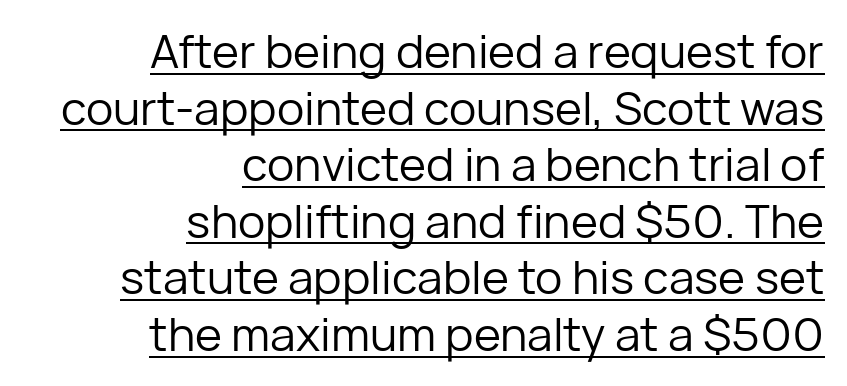
Q: Is the text bold? A: No.
Q: Is the text italic (slanted)? A: No, it is upright.
Q: Is the typeface a serif or a sans-serif typeface? A: Sans-serif.
Q: Is the text underlined? A: Yes.
Q: How is the paragraph aligned? A: Right-aligned.
Q: Is the spacing between letters normal or unusually wide? A: Normal.
Q: Width (condensed, normal, or wide)? A: Normal.
Q: Stroke contrast? A: Low.
Q: x-height? A: Medium.
Q: Monospaced? A: No.
